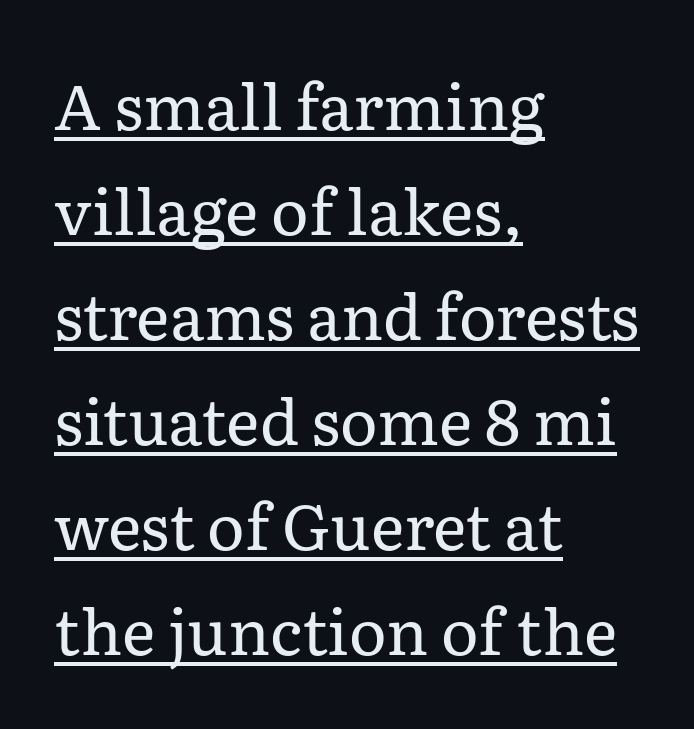
This rendering leaves character spacing at its baseline value. Looks like regular typesetting: each glyph gets only the width it needs. The passage shown stacks its lines at a standard gap. Leftover space on each line is placed entirely after the last word.
